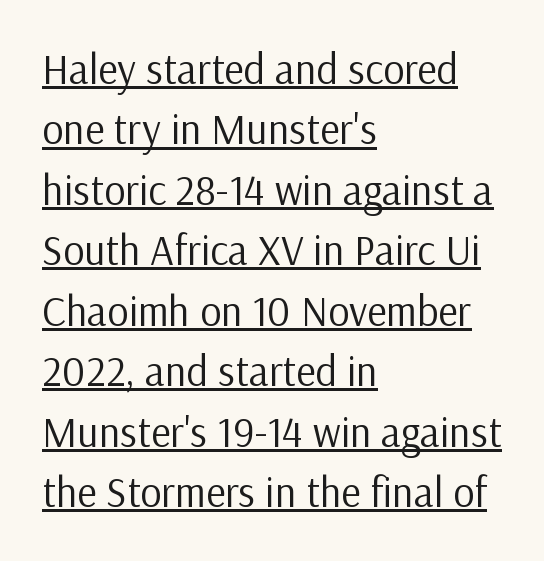
The image shows 42 px regular-weight sans-serif type, upright; set left-aligned, normal line spacing (1.44x), normal letter spacing, underlined; low stroke contrast and a medium x-height.
